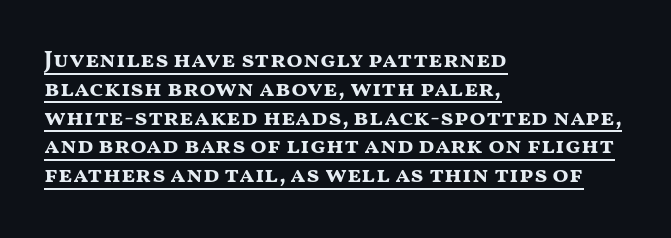
The rendering uses the underline text-decoration. Reading down the block, your eye returns to a fixed left position each line. Look at the stroke-to-counter ratio: heavy, a bold. These lines were composed using upright roman letters.
